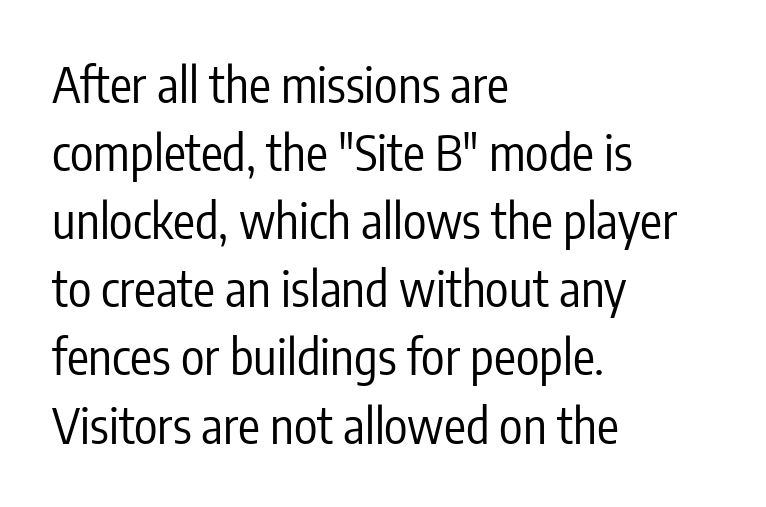
{"serif": "no", "italic": "no", "bold": "no", "weight": "regular", "width": "condensed", "stroke_contrast": "low", "x_height": "medium", "monospaced": "no", "underline": "no", "align": "left", "line_spacing": "normal", "line_spacing_ratio": 1.39, "letter_spacing": "normal", "letter_spacing_em": 0.0, "glyph_px": 49}
